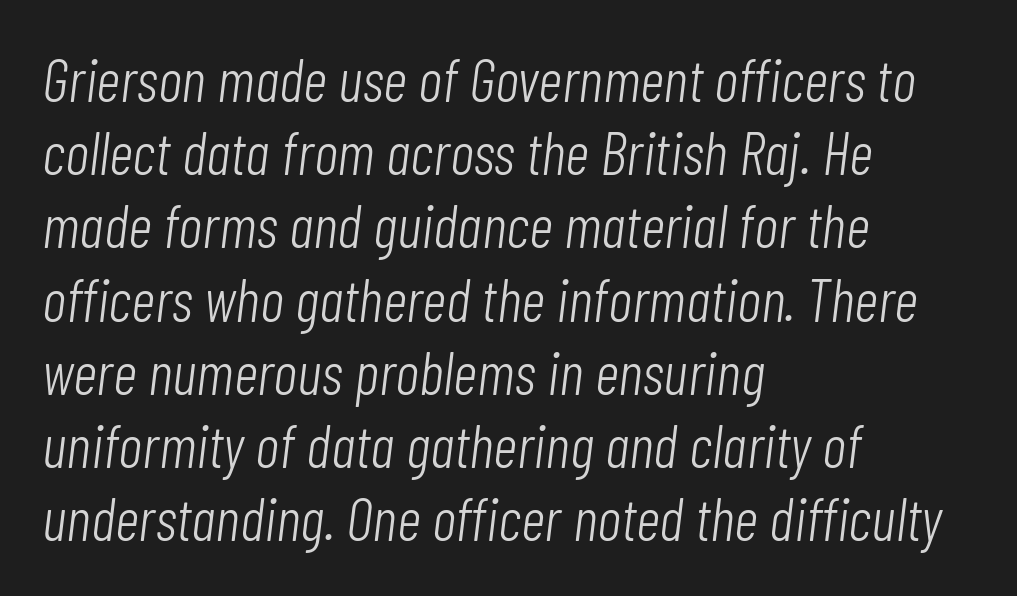
The image shows 60 px light, condensed type, italic (leaning right); set left-aligned, line spacing 1.22x, normal letter spacing, not underlined; low stroke contrast and a medium x-height.
